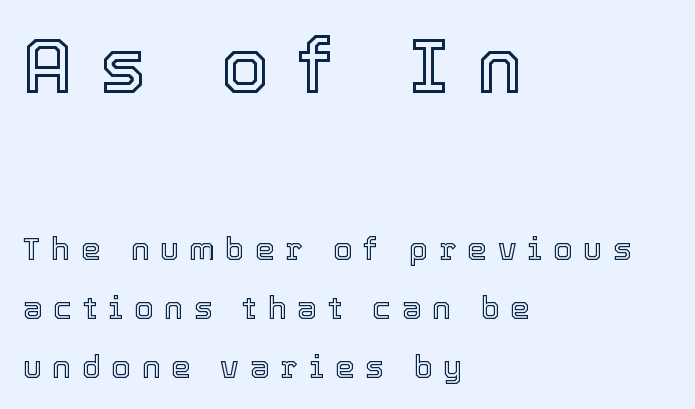
Summary of vertical rhythm: relaxed, with wide interline spacing. Note the varied advance widths — an 'i' is clearly narrower than an 'm'. The more generous point size was reserved for the upper chunk. How are the letters spaced? Widely, with obvious added tracking. The setting favours the left margin, as ordinary paragraphs usually do. You can tell it's not italic because the verticals are truly vertical.
